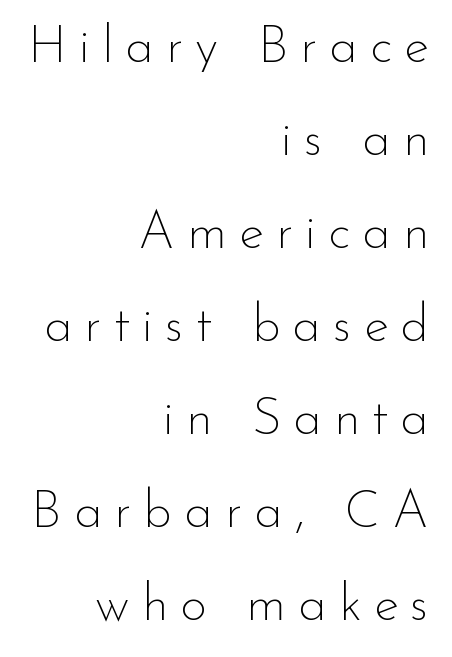
Q: Is the text bold? A: No.
Q: Is the text italic (slanted)? A: No, it is upright.
Q: Is the typeface a serif or a sans-serif typeface? A: Sans-serif.
Q: Is the text underlined? A: No.
Q: How is the paragraph aligned? A: Right-aligned.
Q: Is the spacing between letters normal or unusually wide? A: Unusually wide.
Q: Width (condensed, normal, or wide)? A: Normal.
Q: Stroke contrast? A: Low.
Q: x-height? A: Small.
Q: Monospaced? A: No.
